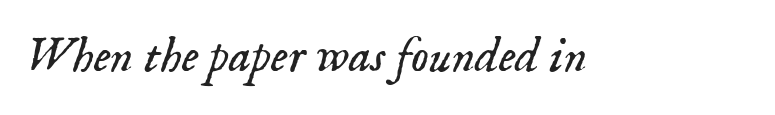
The image shows 50 px light serif type, italic (leaning right); set normal letter spacing, not underlined; low stroke contrast and a small x-height.
